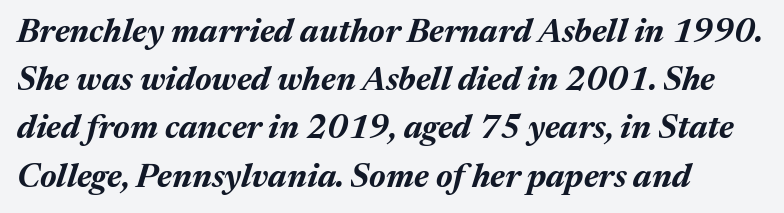
Each new line begins a customary step beneath the previous one. Check the space under the baseline: it is left empty. The passage is arranged the way most books set body copy — flush left. How are the letters spaced? Ordinarily, with no added tracking. Every letter is thick-stroked: bold, no question.
